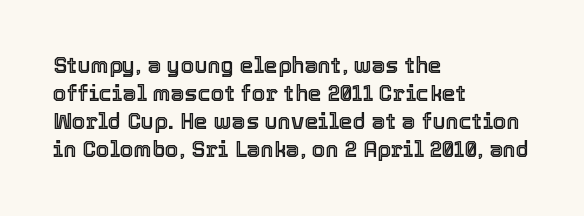
{"italic": "no", "underline": "no", "align": "left", "line_spacing": "normal", "line_spacing_ratio": 1.28, "letter_spacing": "normal", "letter_spacing_em": 0.0, "glyph_px": 22}
